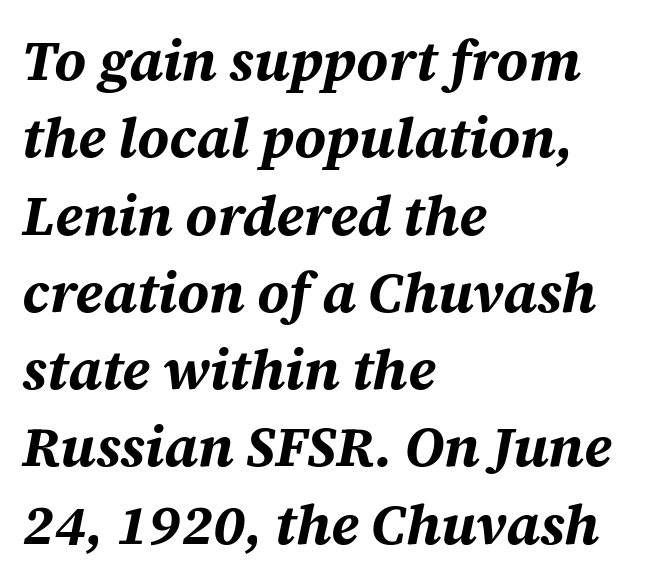
These lines are set flush left with a ragged right edge. Strokes here are thick enough to call this a true bold. Does extra space separate the letters? No, they use regular spacing. Bare-footed words on every line. Compared with ordinary roman type, these characters are visibly tilted.
